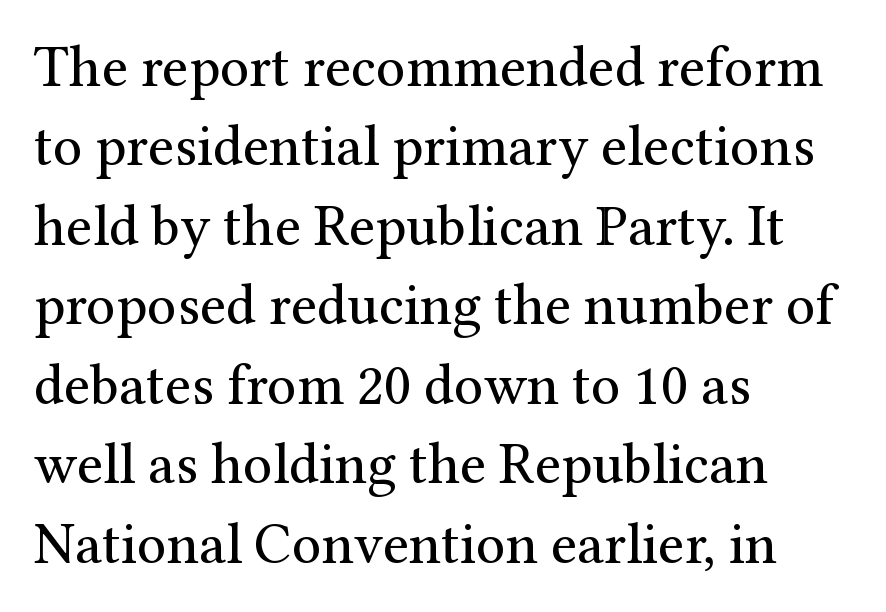
Q: Is the text bold? A: No.
Q: Is the text italic (slanted)? A: No, it is upright.
Q: Is the typeface a serif or a sans-serif typeface? A: Serif.
Q: Is the text underlined? A: No.
Q: How is the paragraph aligned? A: Left-aligned.
Q: Is the spacing between letters normal or unusually wide? A: Normal.
Q: Is the spacing between lines tight, normal or loose? A: Normal.
Q: Width (condensed, normal, or wide)? A: Normal.
Q: Stroke contrast? A: Medium.
Q: x-height? A: Medium.
Q: Monospaced? A: No.
